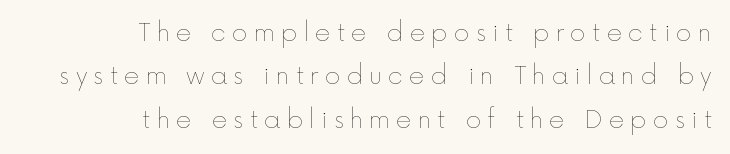
{"italic": "no", "bold": "no", "underline": "no", "align": "right", "line_spacing_ratio": 1.81, "letter_spacing": "wide", "letter_spacing_em": 0.25, "glyph_px": 24}
